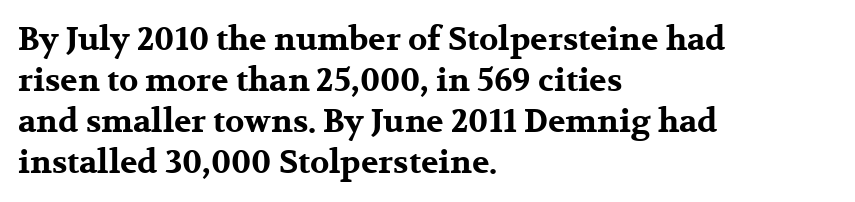
Q: Is the text bold? A: Yes.
Q: Is the text italic (slanted)? A: No, it is upright.
Q: Is the typeface a serif or a sans-serif typeface? A: Serif.
Q: Is the text underlined? A: No.
Q: How is the paragraph aligned? A: Left-aligned.
Q: Is the spacing between letters normal or unusually wide? A: Normal.
Q: Is the spacing between lines tight, normal or loose? A: Normal.
Q: Width (condensed, normal, or wide)? A: Wide.
Q: Stroke contrast? A: Medium.
Q: x-height? A: Medium.
Q: Monospaced? A: No.
